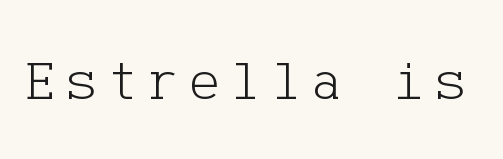
Q: Is the text bold? A: No.
Q: Is the text italic (slanted)? A: No, it is upright.
Q: Is the typeface a serif or a sans-serif typeface? A: Serif.
Q: Is the text underlined? A: No.
Q: Width (condensed, normal, or wide)? A: Normal.
Q: Stroke contrast? A: Low.
Q: x-height? A: Medium.
